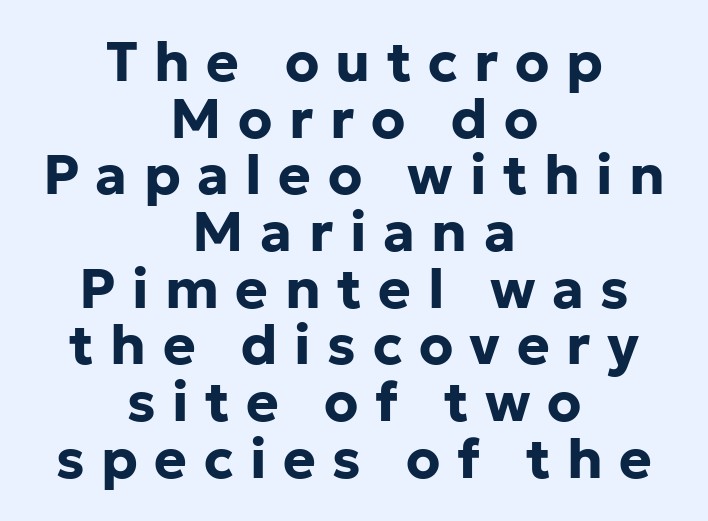
A full-strength bold gives these letters their thick strokes. The vertical gap from one line to the next is small. The compositor balanced each line on the midline. The typeface chosen for these lines omits serifs. The passage shown is typed in a proportional face where columns would drift.
